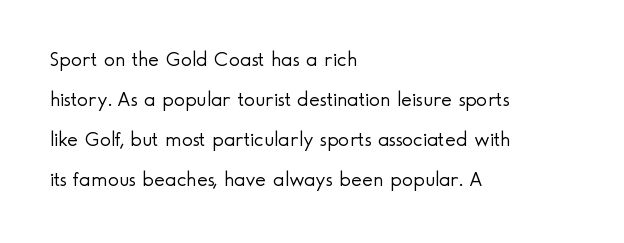
{"italic": "no", "bold": "no", "underline": "no", "align": "left", "line_spacing": "loose", "line_spacing_ratio": 1.91, "letter_spacing": "normal", "letter_spacing_em": 0.0, "glyph_px": 21}
